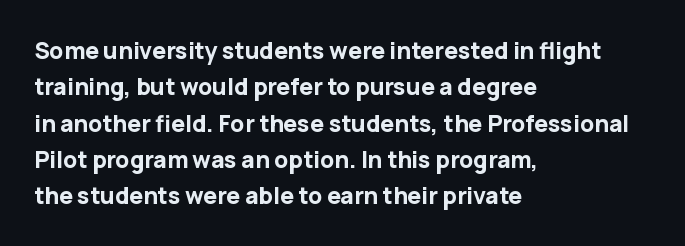
The image shows 23 px bold type, upright; set left-aligned, normal line spacing (1.58x), normal letter spacing, not underlined.
